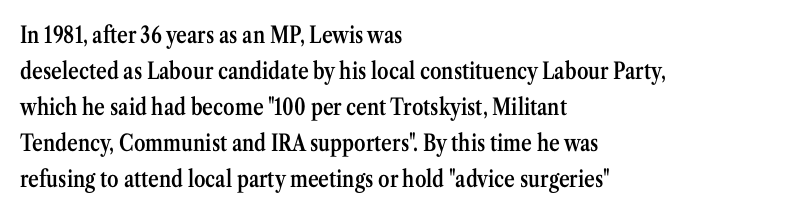
The image shows 23 px text type, upright; set left-aligned, normal line spacing (1.56x), normal letter spacing, not underlined.
